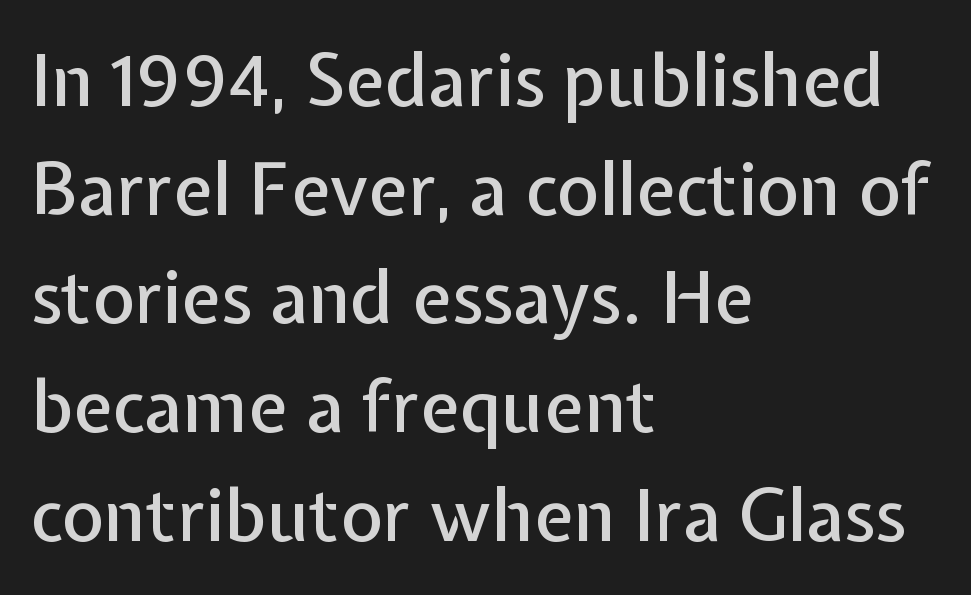
{"serif": "no", "italic": "no", "width": "normal", "stroke_contrast": "low", "x_height": "medium", "monospaced": "no", "underline": "no", "align": "left", "line_spacing": "normal", "line_spacing_ratio": 1.51, "letter_spacing": "normal", "letter_spacing_em": 0.0, "glyph_px": 72}
